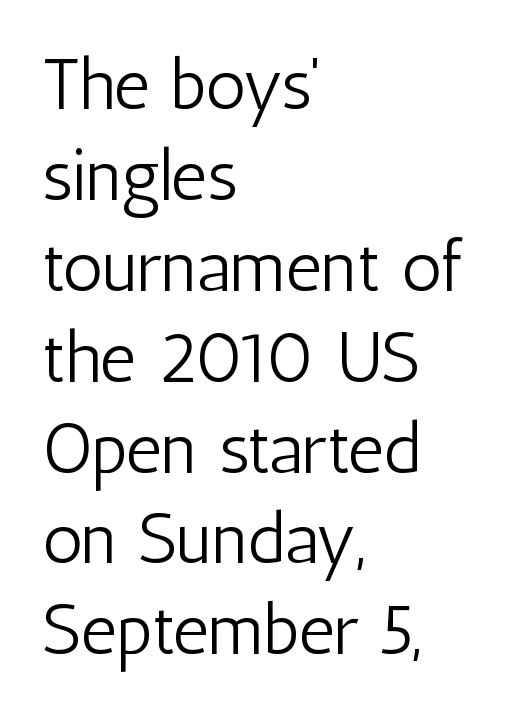
The image shows 71 px light, condensed sans-serif type, upright; set left-aligned, normal line spacing (1.28x), normal letter spacing, not underlined; low stroke contrast and a medium x-height.
